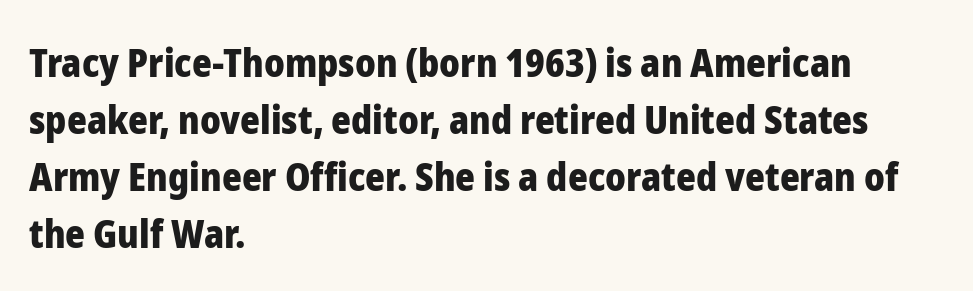
The image shows 38 px heavy sans-serif type, upright; set left-aligned, normal line spacing (1.5x), normal letter spacing, not underlined; low stroke contrast and a medium x-height.
